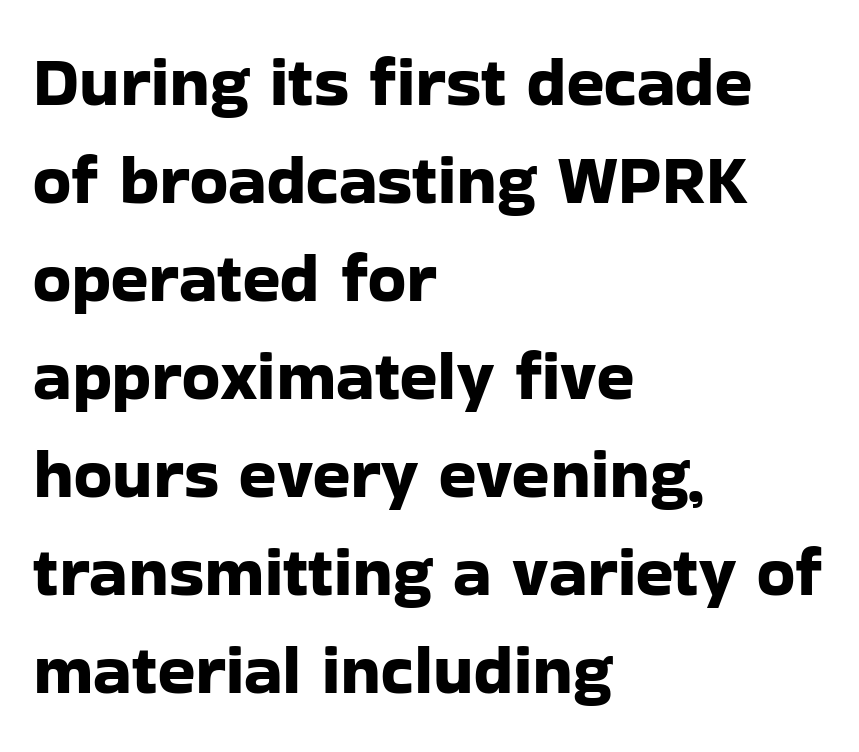
The image shows 69 px sans-serif type, upright; set left-aligned, normal line spacing (1.42x), normal letter spacing, not underlined; low stroke contrast and a medium x-height.
